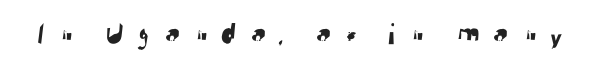
The image shows 30 px sans-serif type; set unusually wide letter spacing (+0.38 em), not underlined; low stroke contrast and a medium x-height.
